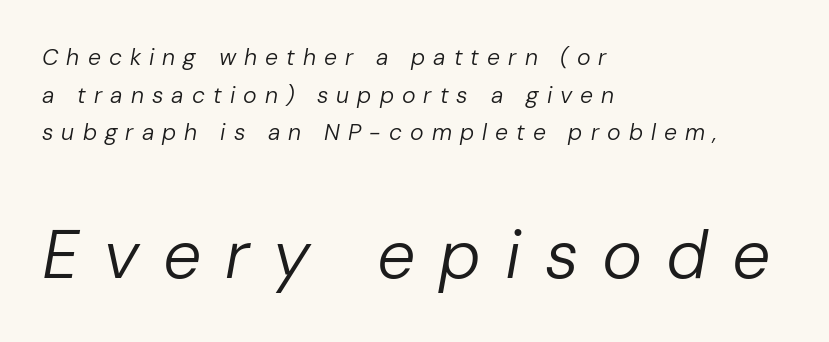
Q: Is the text bold? A: No.
Q: Is the text italic (slanted)? A: Yes, it leans right by about 10 degrees.
Q: Is the text underlined? A: No.
Q: How is the paragraph aligned? A: Left-aligned.
Q: Is the spacing between letters normal or unusually wide? A: Unusually wide.
Q: Is the spacing between lines tight, normal or loose? A: Normal.
Q: Which block of text is set in a larger size, the first (top) or the second (bottom)? A: The second (bottom) one.
Q: Width (condensed, normal, or wide)? A: Normal.
Q: Stroke contrast? A: Low.
Q: x-height? A: Medium.
Q: Monospaced? A: No.
